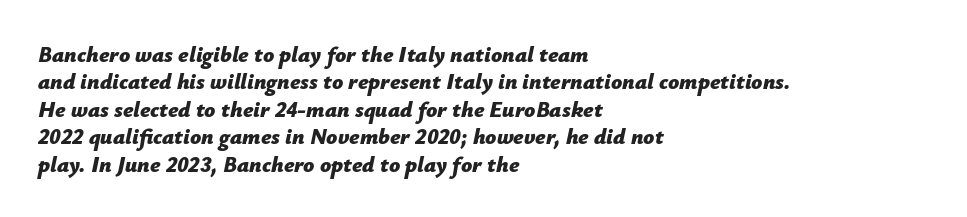
The image shows 22 px bold type, italic (leaning right); set left-aligned, normal line spacing (1.25x), normal letter spacing, not underlined.
